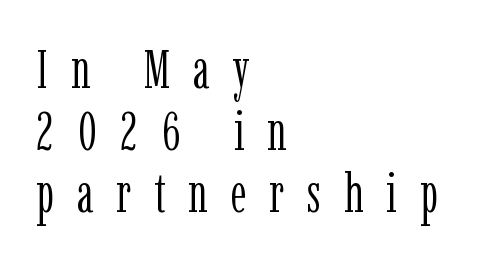
The image shows 54 px light, condensed serif type, upright; set left-aligned, tight line spacing (1.15x), unusually wide letter spacing (+0.42 em), not underlined; low stroke contrast and a medium x-height.
